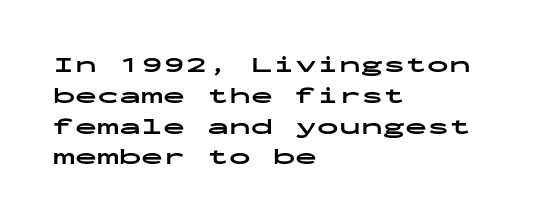
No italicization has been applied; the sample stays upright. The line-height multiplier appears to be the usual default. The face used here has the dense, thick strokes of a bold. Clear beneath every line of the passage. Each word holds together tightly as a unit, with standard inter-letter gaps. The typesetter chose a ragged-right arrangement here.
